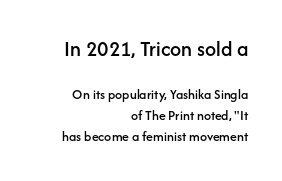
Line endings align vertically; line beginnings do not. Which chunk is bigger? The first one — the top block dwarfs the bottom. Words float on clear page, feet unadorned. Notice how descenders clear the ascenders below comfortably — that's standard leading. Look at the tracking — it's just the regular setting, nothing added.
